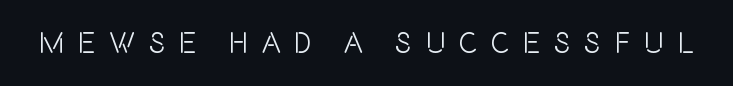
These lines are composed in type without serifs. Substantial extra tracking has been applied to these lines. The face used here is proportionally spaced, like ordinary book or web type. Has an underline been added? It has not. Italic? Not at all — the glyphs are vertical.
